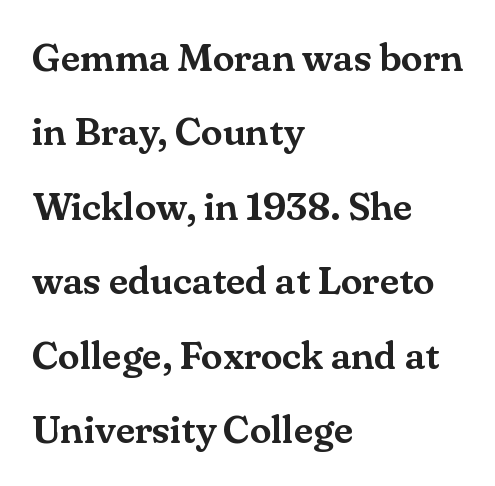
Casual observation: everything's shoved over to the left. The passage shown is typed in a proportional face where columns would drift. Rendered with straight, roman letterforms. Vertically, the passage feels expansive, rows floating well apart.
